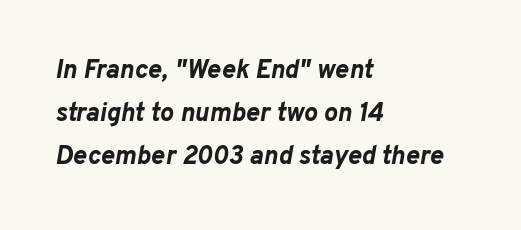
Q: Is the text bold? A: Yes.
Q: Is the text italic (slanted)? A: Yes, it leans right by about 10 degrees.
Q: Is the text underlined? A: No.
Q: How is the paragraph aligned? A: Left-aligned.
Q: Is the spacing between letters normal or unusually wide? A: Normal.
Q: Is the spacing between lines tight, normal or loose? A: Normal.
